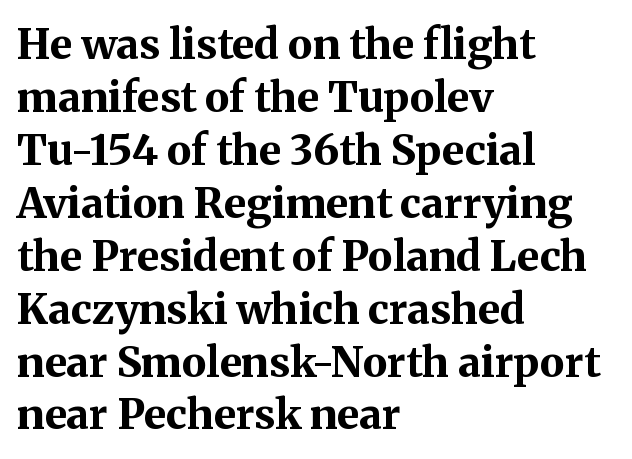
The typeface chosen for these lines features serifs. Posture: straight, roman, zero tilt. The paragraph has a hard left edge and a soft right edge. The strip under each line holds only bare page.
